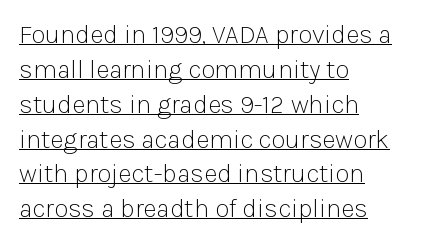
Q: Is the text bold? A: No.
Q: Is the text italic (slanted)? A: No, it is upright.
Q: Is the text underlined? A: Yes.
Q: How is the paragraph aligned? A: Left-aligned.
Q: Is the spacing between letters normal or unusually wide? A: Normal.
Q: Is the spacing between lines tight, normal or loose? A: Normal.
